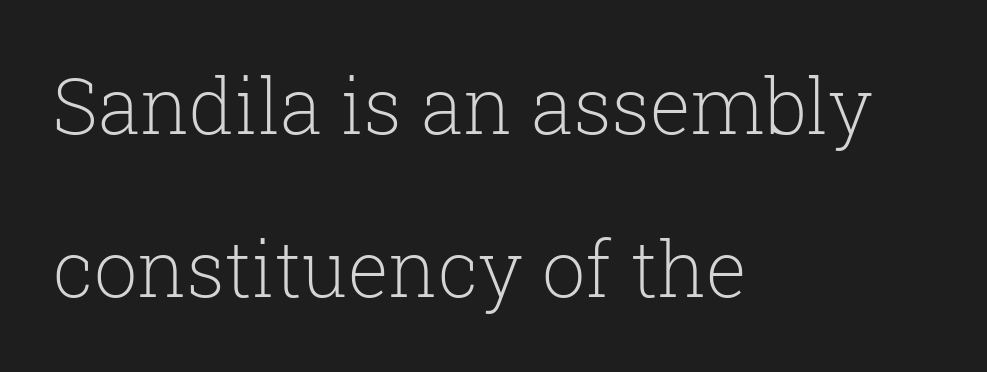
{"serif": "yes", "italic": "no", "bold": "no", "weight": "light", "width": "normal", "stroke_contrast": "low", "x_height": "medium", "monospaced": "no", "underline": "no", "align": "left", "line_spacing": "loose", "line_spacing_ratio": 2.12, "letter_spacing": "normal", "letter_spacing_em": 0.0, "glyph_px": 77}
